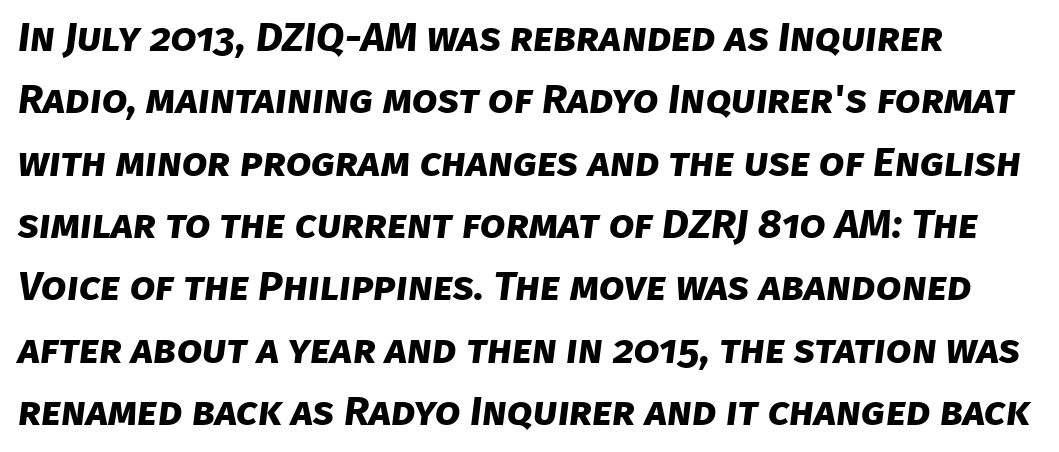
Q: Is the text bold? A: Yes.
Q: Is the typeface a serif or a sans-serif typeface? A: Sans-serif.
Q: Is the text underlined? A: No.
Q: Is the spacing between letters normal or unusually wide? A: Normal.
Q: Is the spacing between lines tight, normal or loose? A: Normal.
Q: Width (condensed, normal, or wide)? A: Normal.
Q: Stroke contrast? A: Low.
Q: x-height? A: Large.
Q: Monospaced? A: No.
